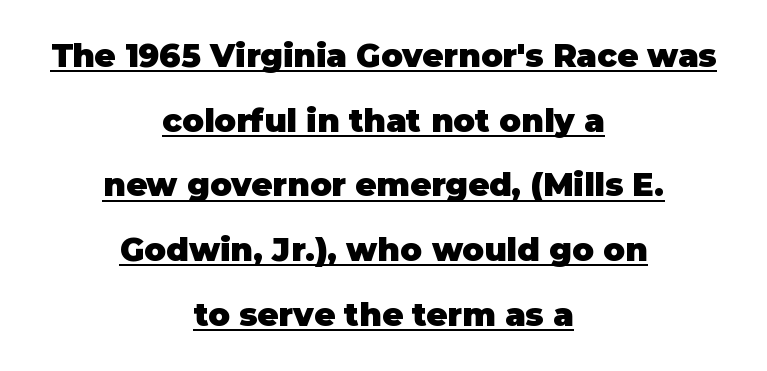
Each letter keeps its own natural width here, so spacing adapts to shape. In terms of letterform style, serifs are entirely absent. These characters rest on top of a visible drawn line. The compositor balanced each line on the midline. Interline gaps are noticeably wide in this sample.
